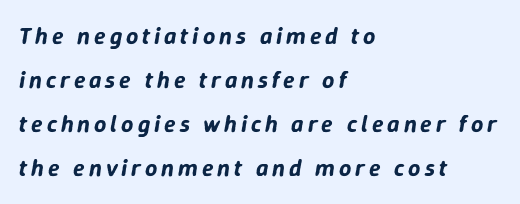
{"italic": "yes", "lean": "right", "slant_degrees": 9, "underline": "no", "align": "left", "line_spacing_ratio": 1.84, "glyph_px": 24}
